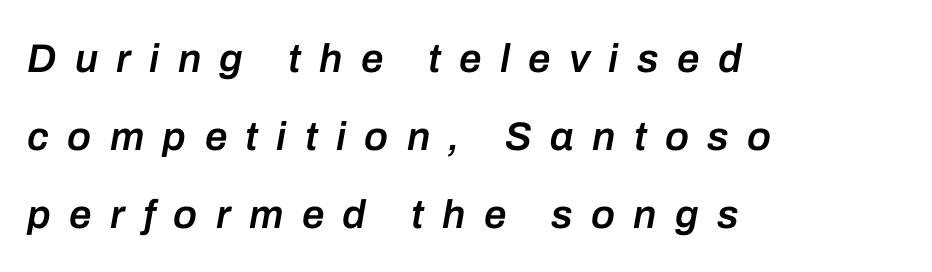
Q: Is the text bold? A: Semi-bold.
Q: Is the text italic (slanted)? A: Yes, it leans right by about 10 degrees.
Q: Is the text underlined? A: No.
Q: How is the paragraph aligned? A: Left-aligned.
Q: Is the spacing between letters normal or unusually wide? A: Unusually wide.
Q: Is the spacing between lines tight, normal or loose? A: Loose.
Q: Width (condensed, normal, or wide)? A: Normal.
Q: Stroke contrast? A: Low.
Q: x-height? A: Medium.
Q: Monospaced? A: No.
